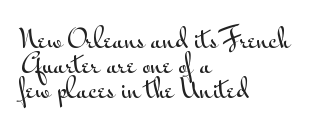
These lines keep a tight, regular rhythm from letter to letter. Words float on clear page, feet unadorned. Horizontal bands of white between lines are thin slivers. If you drew a ruler down the left edge, every line would touch it.
